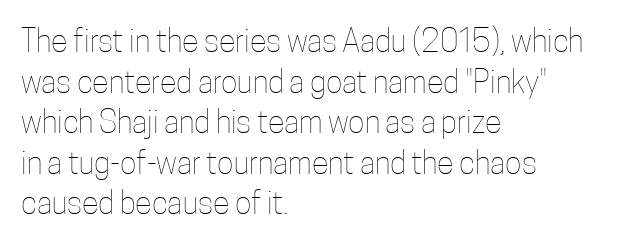
The image shows 31 px thin, condensed type, upright; set left-aligned, normal line spacing (1.31x), normal letter spacing, not underlined; low stroke contrast and a medium x-height.
